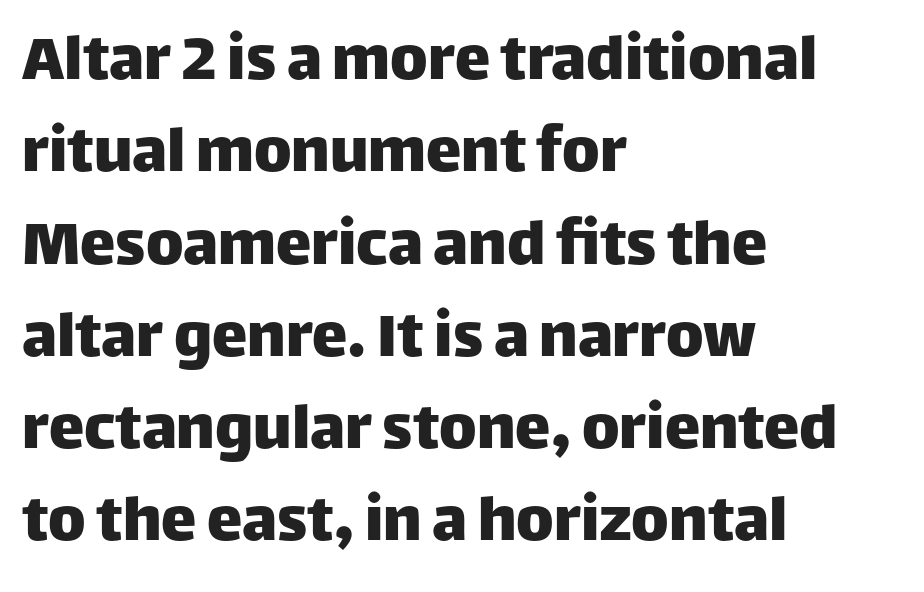
Reading down the block, your eye returns to a fixed left position each line. Reading down the column, the eye jumps a familiar distance to each next line. Observe the ordinary spacing: letters are neighbours, not strangers. Stroke terminals: plain, sans-serif. The rendering uses natural spacing where letterforms have individual widths.
